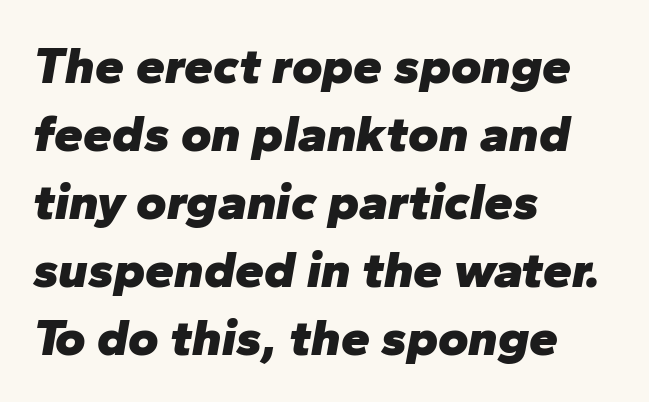
Q: Is the text bold? A: Yes.
Q: Is the text italic (slanted)? A: Yes, it leans right by about 10 degrees.
Q: Is the text underlined? A: No.
Q: How is the paragraph aligned? A: Left-aligned.
Q: Is the spacing between letters normal or unusually wide? A: Normal.
Q: Is the spacing between lines tight, normal or loose? A: Normal.
Q: Width (condensed, normal, or wide)? A: Normal.
Q: Stroke contrast? A: Low.
Q: x-height? A: Medium.
Q: Monospaced? A: No.
